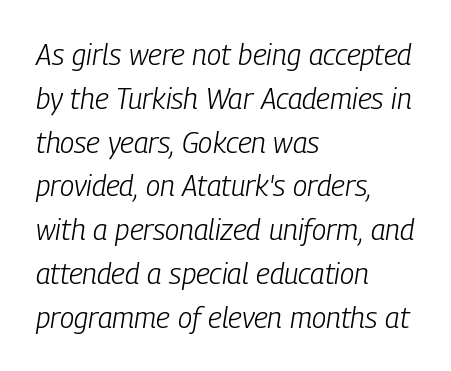
Q: Is the text bold? A: No.
Q: Is the text italic (slanted)? A: Yes, it leans right by about 9 degrees.
Q: Is the text underlined? A: No.
Q: How is the paragraph aligned? A: Left-aligned.
Q: Is the spacing between letters normal or unusually wide? A: Normal.
Q: Is the spacing between lines tight, normal or loose? A: Normal.
Q: Width (condensed, normal, or wide)? A: Condensed.
Q: Stroke contrast? A: Low.
Q: x-height? A: Medium.
Q: Monospaced? A: No.
